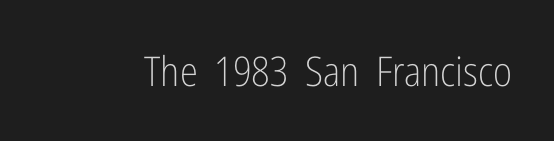
{"serif": "no", "italic": "no", "bold": "no", "weight": "light", "width": "condensed", "stroke_contrast": "low", "x_height": "medium", "monospaced": "no", "underline": "no", "letter_spacing": "normal", "letter_spacing_em": 0.0, "glyph_px": 41}
